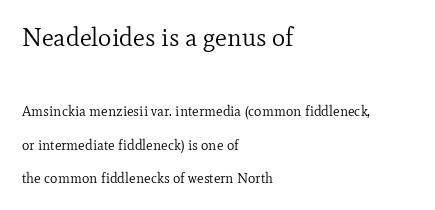
The image shows 25 px text type, upright; set left-aligned, loose line spacing (2.4x), normal letter spacing, not underlined; the first (top) block is 1.79x larger.
